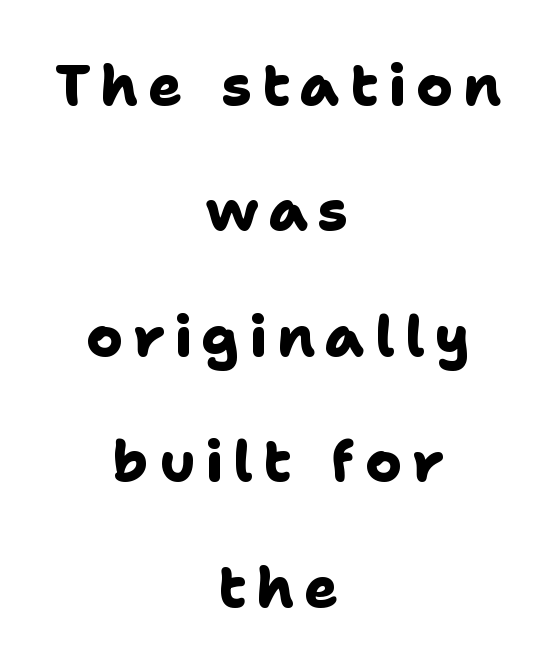
Students, this is bold: see how much ink each stroke carries. Type style note: lacks serifs. Is this a fixed-width face? No — the glyphs have proportional, varying widths. A student would call this center alignment; a typographer would say set centered.
